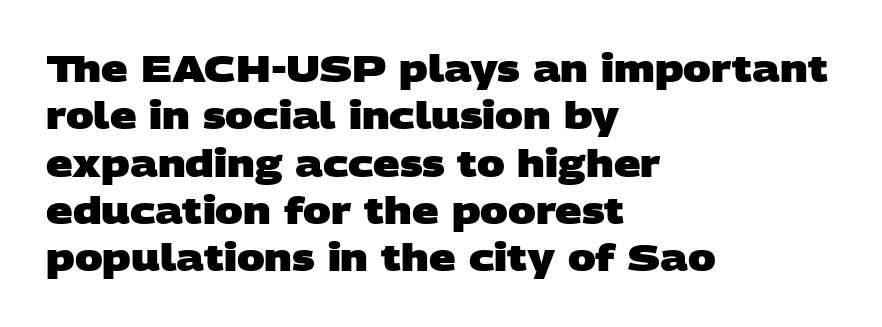
The image shows 37 px heavy, wide sans-serif type; set left-aligned, normal line spacing (1.28x), normal letter spacing, not underlined; low stroke contrast and a large x-height.
